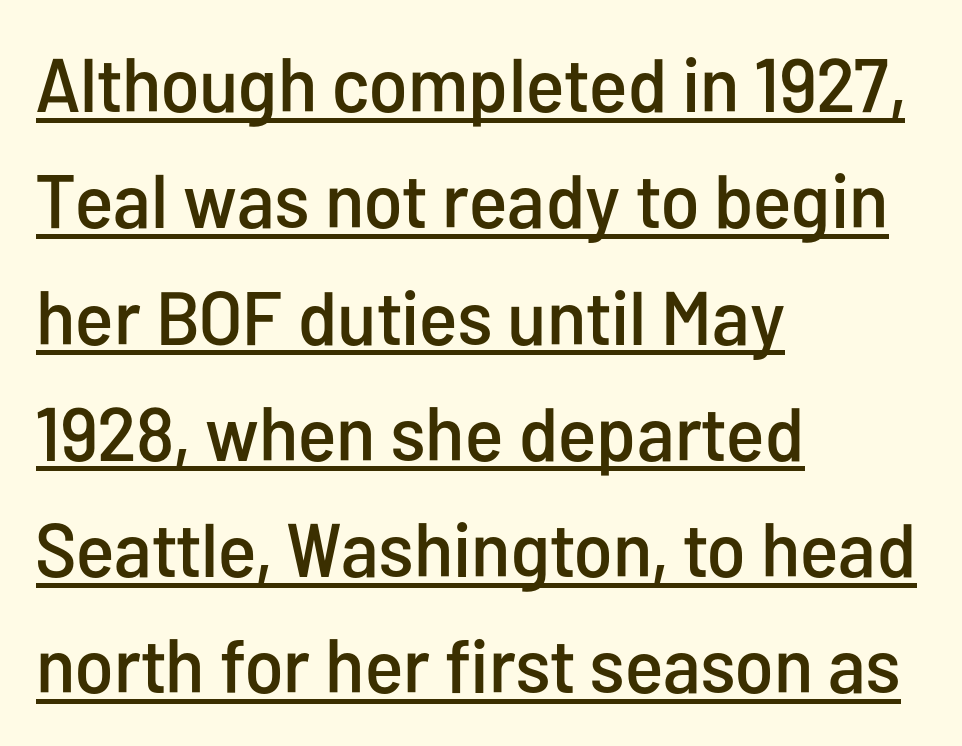
The image shows 76 px condensed sans-serif type, upright; set left-aligned, normal line spacing (1.53x), normal letter spacing, underlined; low stroke contrast and a medium x-height.
